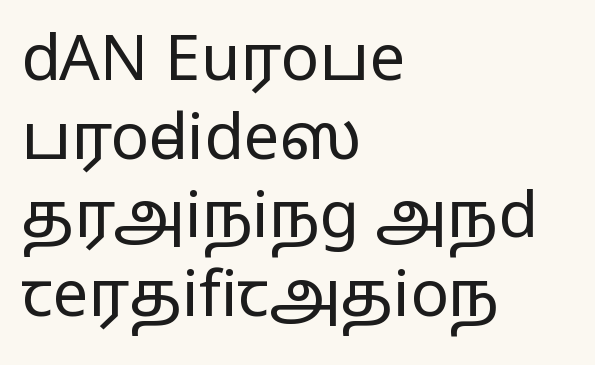
{"serif": "no", "italic": "no", "bold": "no", "weight": "regular", "width": "wide", "stroke_contrast": "low", "x_height": "medium", "monospaced": "no", "underline": "no", "align": "left", "line_spacing_ratio": 1.23, "letter_spacing": "normal", "letter_spacing_em": 0.0, "glyph_px": 64}
